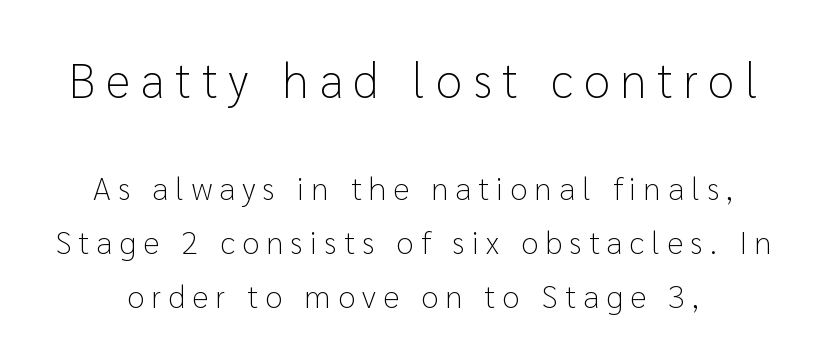
The rendering uses a moderate line-height, typical for paragraphs. Loose tracking; the words dissolve into strings of separated letters. Stems here are at most as thick as an everyday book face. To sum up the face: it is a sans, with no serifs. Character widths vary here, with narrow letters taking less room than wide ones. The specimen omits any rule beneath the text block's lines.
